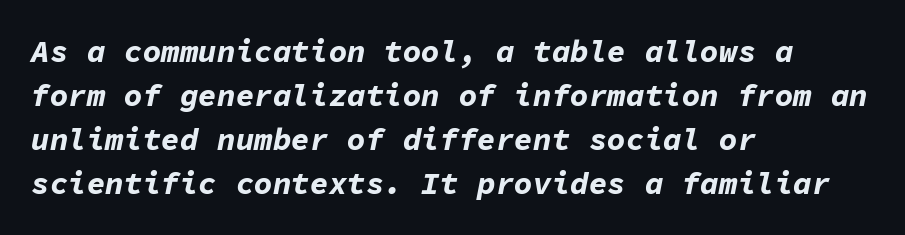
The image shows 31 px bold type, italic (leaning right), monospaced; set left-aligned, normal line spacing (1.42x), normal letter spacing, not underlined; low stroke contrast and a medium x-height.
